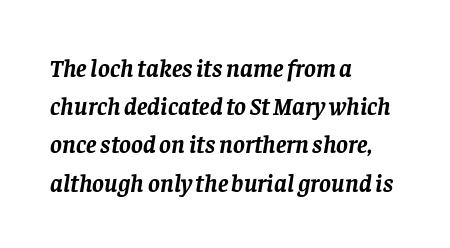
The image shows 25 px bold type, italic (leaning right); set left-aligned, normal line spacing (1.53x), normal letter spacing, not underlined.
